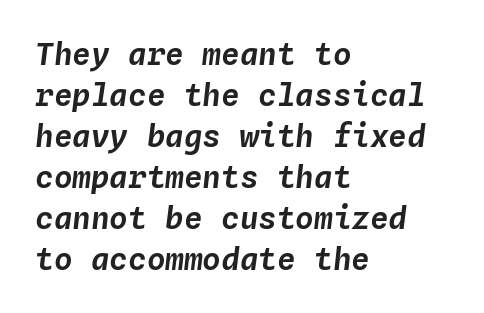
{"italic": "yes", "lean": "right", "slant_degrees": 4, "width": "normal", "stroke_contrast": "low", "x_height": "medium", "monospaced": "yes", "underline": "no", "align": "left", "line_spacing": "normal", "line_spacing_ratio": 1.32, "letter_spacing": "normal", "letter_spacing_em": 0.0, "glyph_px": 31}
